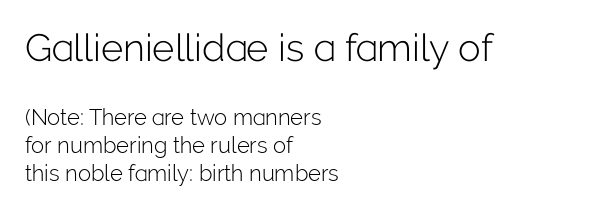
Letters rest on an invisible, unmarked baseline. Regarding serifs, this sample does without them. All the whitespace from short lines collects on the right. The line texture is even and compact thanks to regular tracking.
